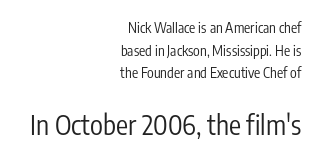
{"italic": "no", "bold": "no", "underline": "no", "align": "right", "line_spacing": "normal", "line_spacing_ratio": 1.61, "letter_spacing": "normal", "letter_spacing_em": 0.0, "larger_block": "second", "size_ratio": 1.93, "glyph_px": 27}
